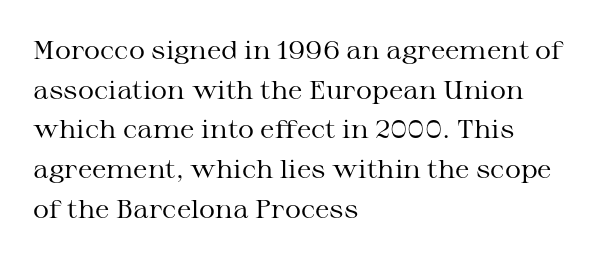
No italicization has been applied; the sample stays upright. Which margin do the lines hug? The left one — the right edge is uneven. Interline gaps are of average width in this sample. Descender tails drop into unmarked territory.
